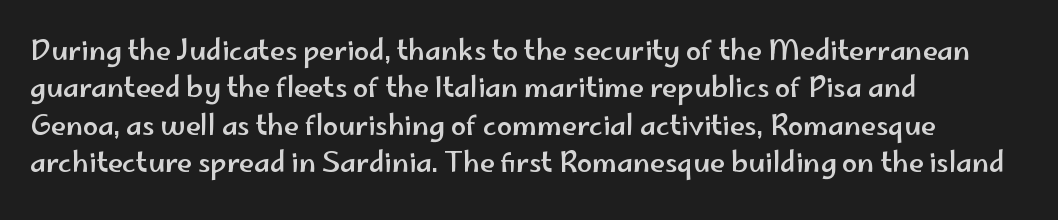
{"italic": "no", "underline": "no", "align": "left", "line_spacing": "normal", "line_spacing_ratio": 1.38, "letter_spacing": "normal", "letter_spacing_em": 0.0, "glyph_px": 27}
